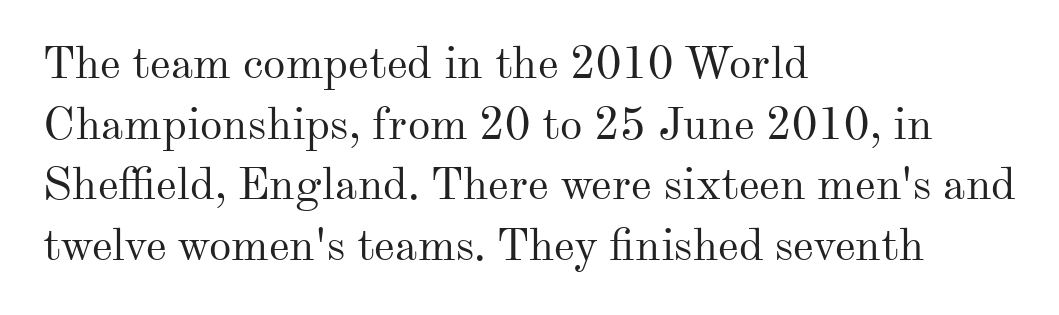
The letters sit at their default tracking, neither squeezed nor spread. These lines stack with their left ends in a neat column. Vertical strokes here are truly vertical. The glyphs in this specimen are seriffed.
